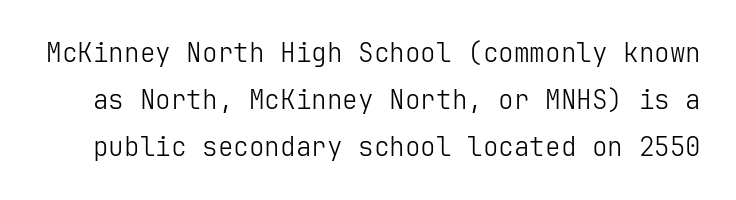
The image shows 26 px text type, upright; set line spacing 1.81x, normal letter spacing, not underlined.
